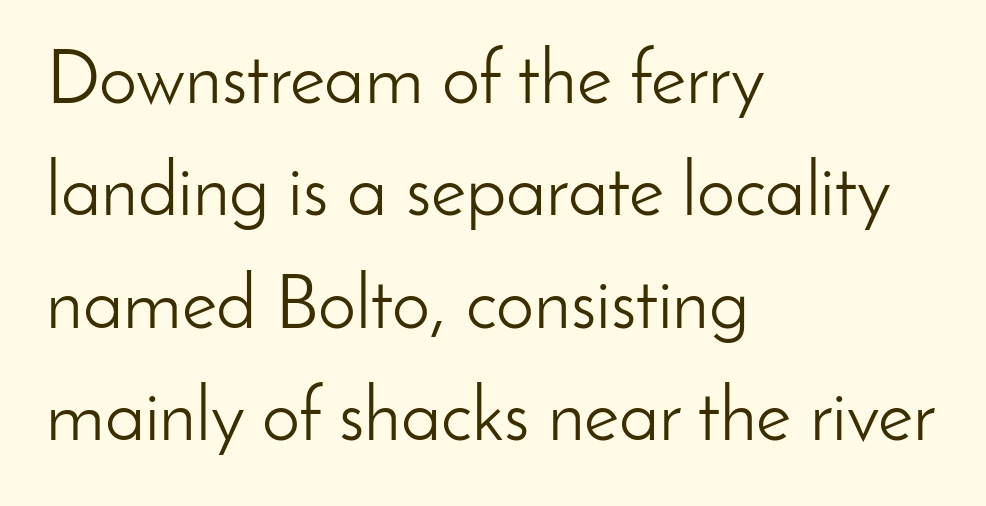
The font family rendered here belongs to the sans-serif group. Unmarked baselines from the first word to the last. Regular leading. The rendering uses natural spacing where letterforms have individual widths. Unlike italic type, these characters show no tilt at all. Is the stroke heavy? The answer is a plain regular-or-lighter.
